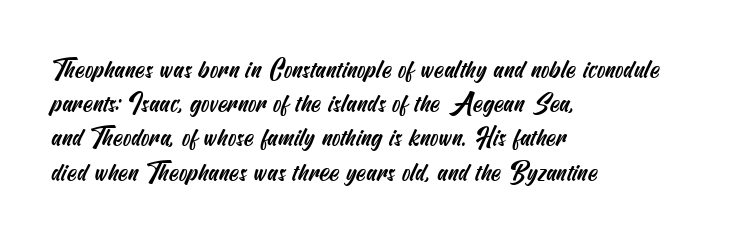
The paragraph has a hard left edge and a soft right edge. The glyphs are unaccompanied by any horizontal stroke below them. You could call the tracking neutral — neither tight nor loose. Vertical spacing — default.
